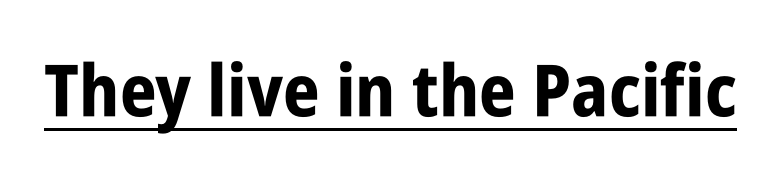
Q: Is the text bold? A: Yes.
Q: Is the text italic (slanted)? A: No, it is upright.
Q: Is the typeface a serif or a sans-serif typeface? A: Sans-serif.
Q: Is the text underlined? A: Yes.
Q: Is the spacing between letters normal or unusually wide? A: Normal.
Q: Width (condensed, normal, or wide)? A: Condensed.
Q: Stroke contrast? A: Low.
Q: x-height? A: Large.
Q: Monospaced? A: No.
